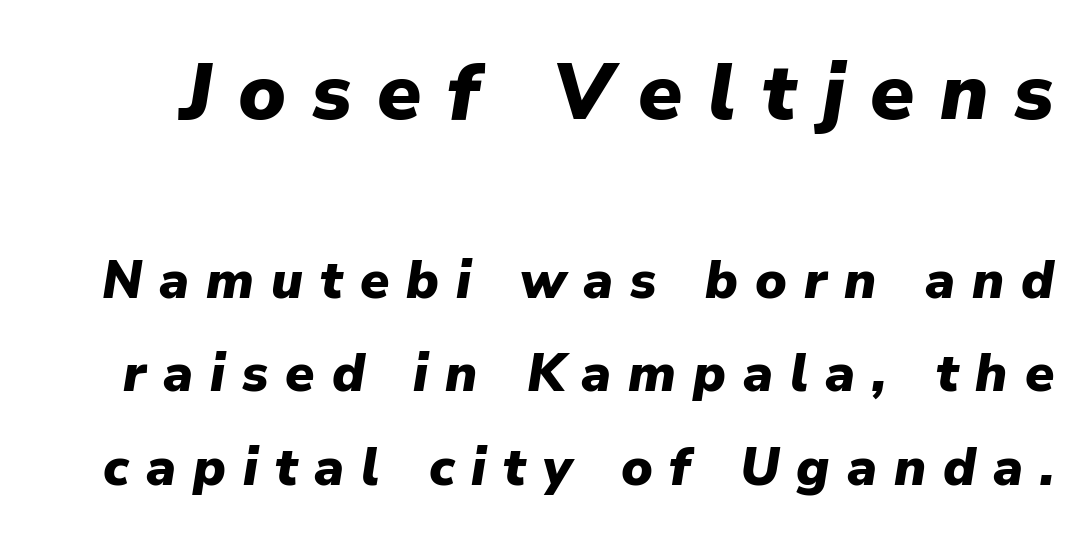
Think of a printed novel: that variable character pitch is what you see here. The block sitting higher on the canvas is the one with enlarged characters. Display-style spreading of the glyphs; the letterfit is very open. The specimen omits any rule beneath the text block's lines. Weight check: bold — yes, fully. When letters slant like this, we call the style italic.
